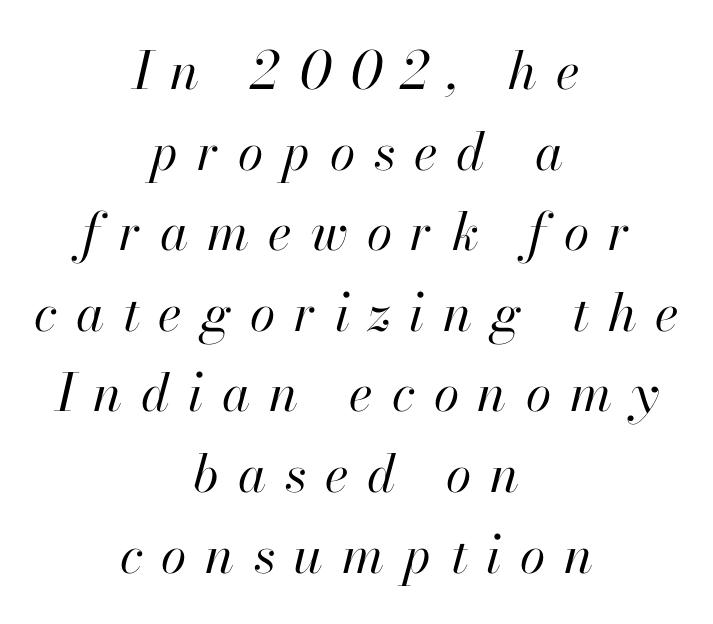
The image shows 52 px regular-weight type, italic (leaning right); set centered, normal line spacing (1.55x), unusually wide letter spacing (+0.36 em), not underlined; high stroke contrast and a small x-height.
